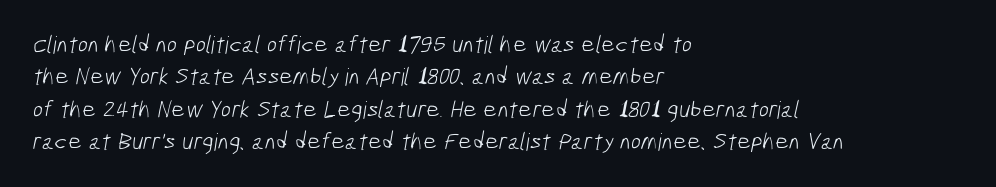
Q: Is the text bold? A: No.
Q: Is the text underlined? A: No.
Q: How is the paragraph aligned? A: Left-aligned.
Q: Is the spacing between letters normal or unusually wide? A: Normal.
Q: Is the spacing between lines tight, normal or loose? A: Normal.
